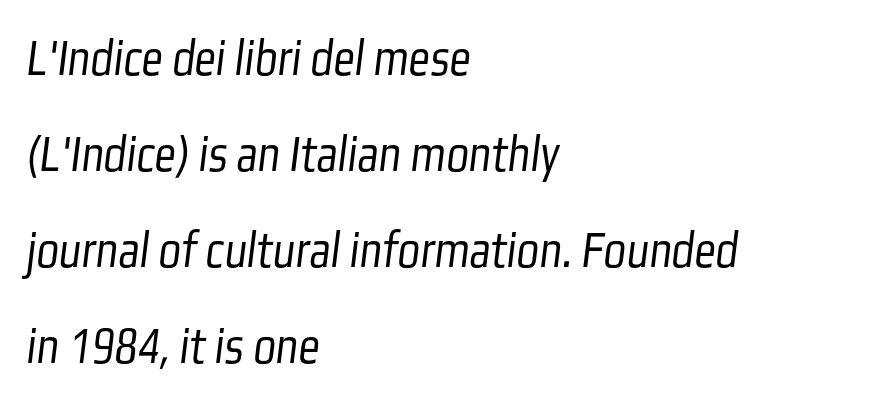
The image shows 53 px light, condensed sans-serif type; set left-aligned, line spacing 1.81x, normal letter spacing, not underlined; low stroke contrast and a medium x-height.
